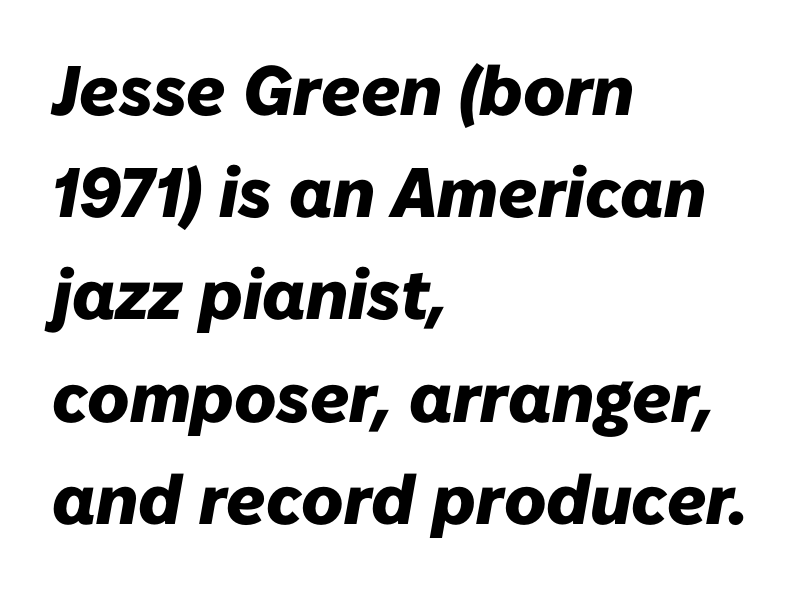
The face used here is rendered with its standard letterfit. Notice how descenders clear the ascenders below comfortably — that's standard leading. On the weight axis this lands at bold, roughly 700. Only glyphs here, with clear space below each row.
